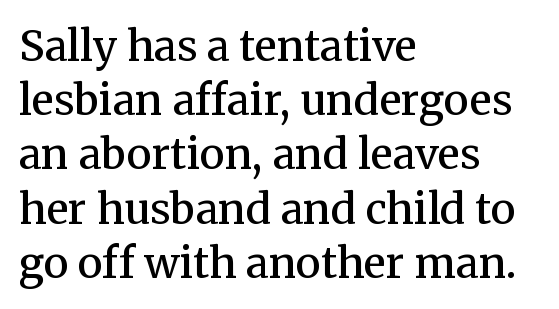
The image shows 42 px semibold serif type, upright; set left-aligned, normal line spacing (1.29x), normal letter spacing, not underlined; medium stroke contrast and a medium x-height.
